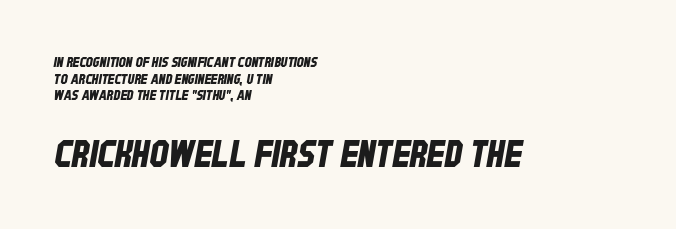
The passage shown is typeset with a sans-serif family. Each letter keeps its own natural width here, so spacing adapts to shape. Character size in the trailing block exceeds that of the leading block. Glance below the letters and you will spot only blank space. Short and long lines alike share a common starting point at left.
